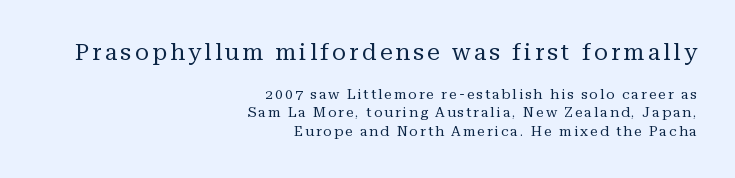
The image shows 23 px text type, upright; set right-aligned, normal line spacing (1.3x), not underlined; the first (top) block is 1.64x larger.
